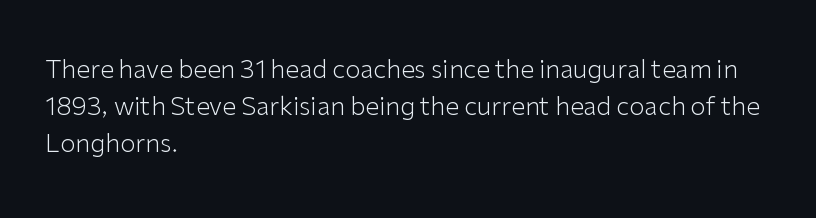
The image shows 25 px text type, upright; set left-aligned, normal line spacing (1.49x), normal letter spacing, not underlined.
